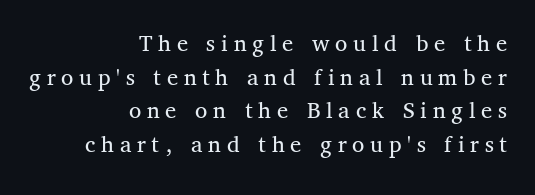
Q: Is the text bold? A: No.
Q: Is the text italic (slanted)? A: No, it is upright.
Q: Is the text underlined? A: No.
Q: How is the paragraph aligned? A: Right-aligned.
Q: Is the spacing between letters normal or unusually wide? A: Unusually wide.
Q: Is the spacing between lines tight, normal or loose? A: Normal.
